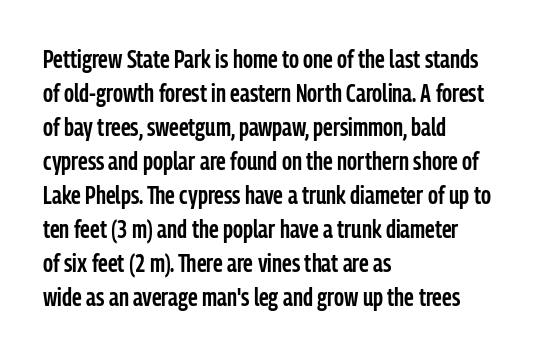
{"italic": "no", "bold": "semi", "underline": "no", "align": "left", "line_spacing": "normal", "line_spacing_ratio": 1.36, "letter_spacing": "normal", "letter_spacing_em": 0.0, "glyph_px": 25}
